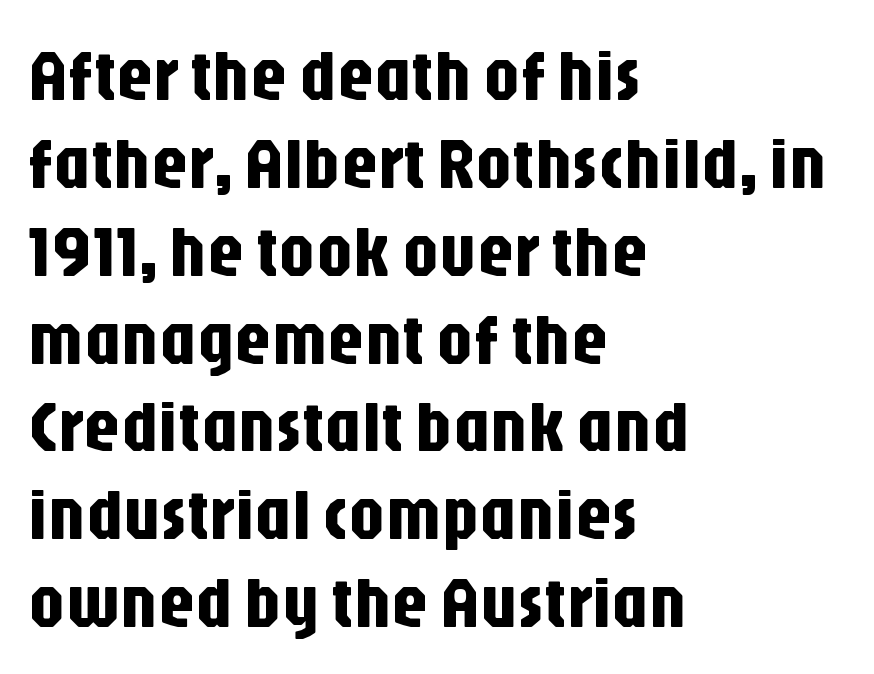
Q: Is the text italic (slanted)? A: No, it is upright.
Q: Is the typeface a serif or a sans-serif typeface? A: Sans-serif.
Q: Is the text underlined? A: No.
Q: How is the paragraph aligned? A: Left-aligned.
Q: Is the spacing between letters normal or unusually wide? A: Normal.
Q: Width (condensed, normal, or wide)? A: Condensed.
Q: Stroke contrast? A: Low.
Q: x-height? A: Large.
Q: Monospaced? A: No.
